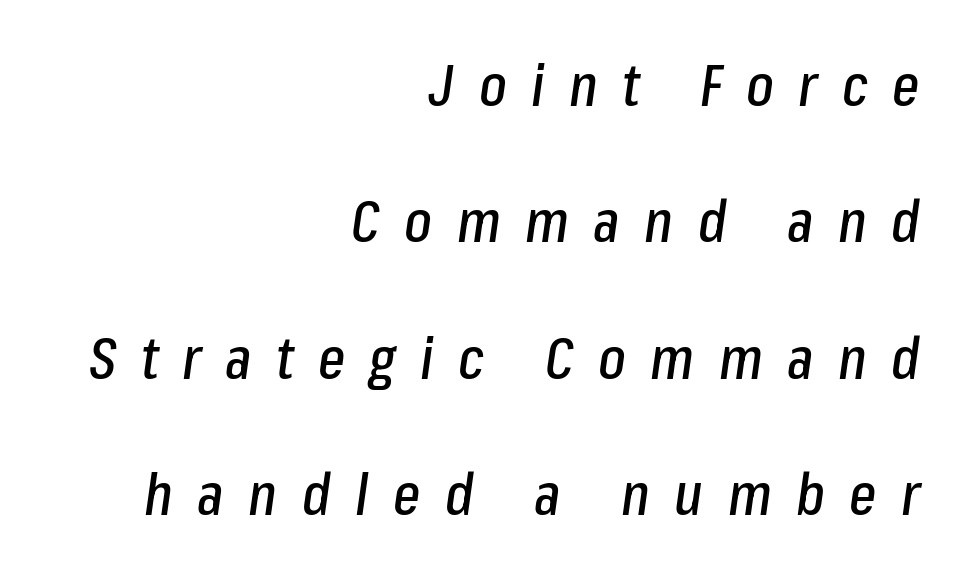
Q: Is the text italic (slanted)? A: Yes, it leans right by about 8 degrees.
Q: Is the text underlined? A: No.
Q: How is the paragraph aligned? A: Right-aligned.
Q: Is the spacing between letters normal or unusually wide? A: Unusually wide.
Q: Is the spacing between lines tight, normal or loose? A: Loose.
Q: Width (condensed, normal, or wide)? A: Condensed.
Q: Stroke contrast? A: Low.
Q: x-height? A: Medium.
Q: Monospaced? A: No.
